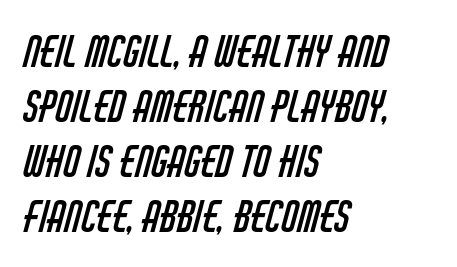
Q: Is the text bold? A: No.
Q: Is the typeface a serif or a sans-serif typeface? A: Sans-serif.
Q: Is the text underlined? A: No.
Q: How is the paragraph aligned? A: Left-aligned.
Q: Is the spacing between letters normal or unusually wide? A: Normal.
Q: Is the spacing between lines tight, normal or loose? A: Normal.
Q: Width (condensed, normal, or wide)? A: Condensed.
Q: Stroke contrast? A: Low.
Q: x-height? A: Large.
Q: Monospaced? A: No.
